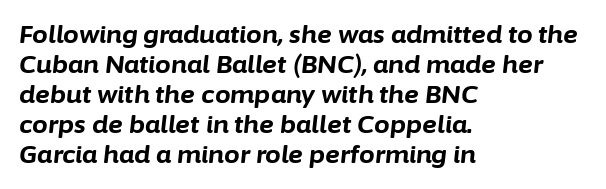
Plenty of ink on the page — the face is bold. Compared with ordinary roman type, these characters are visibly tilted. Between one letter and the next there's only the usual sliver of space. Horizontally, the lines are justified to the leading edge only. Glance below the letters and you will spot only blank space.
